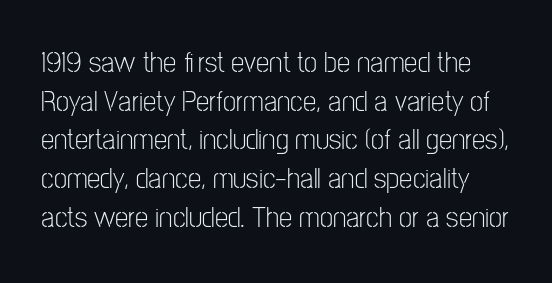
The image shows 30 px light, condensed sans-serif type, upright; set normal line spacing (1.29x), normal letter spacing, not underlined; low stroke contrast and a medium x-height.
